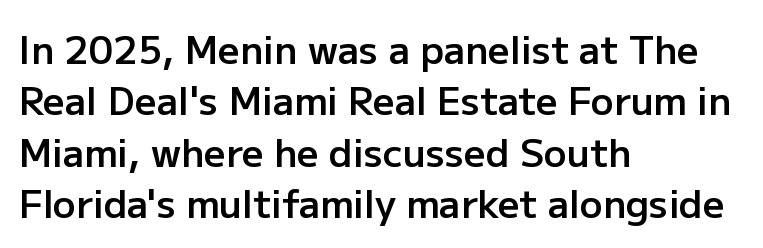
{"serif": "no", "italic": "no", "bold": "semi", "weight": "semibold", "width": "normal", "stroke_contrast": "low", "x_height": "medium", "monospaced": "no", "underline": "no", "align": "left", "line_spacing": "normal", "line_spacing_ratio": 1.35, "letter_spacing": "normal", "letter_spacing_em": 0.0, "glyph_px": 38}
